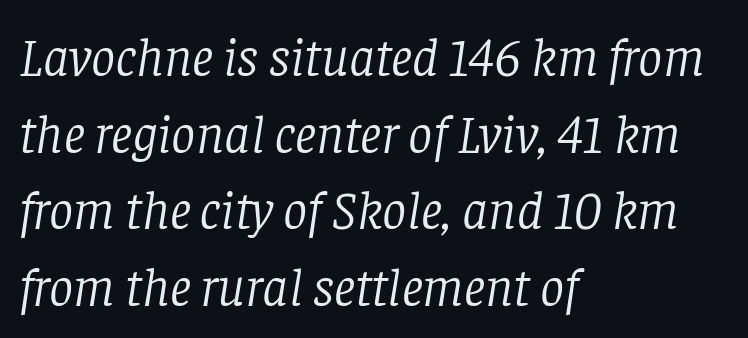
Nobody touched the tracking dial on this one. The space beneath each line is pristine and unruled. Stroke thickness stays within the range of a standard reading face or lighter. If you measured baseline to baseline, you'd find a middling distance. The designer went with a serif here, giving each stem small feet. Each line starts at the same left margin while the right side varies.
